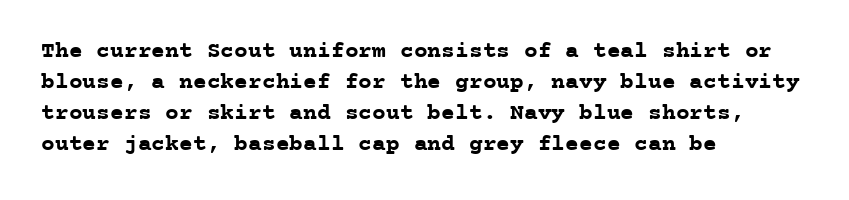
Caption: bold face, heavy strokes. Compared with typical body copy, the letter spacing here is the same. Line starts are locked; line ends wander. The axis of the letterforms is exactly vertical.
